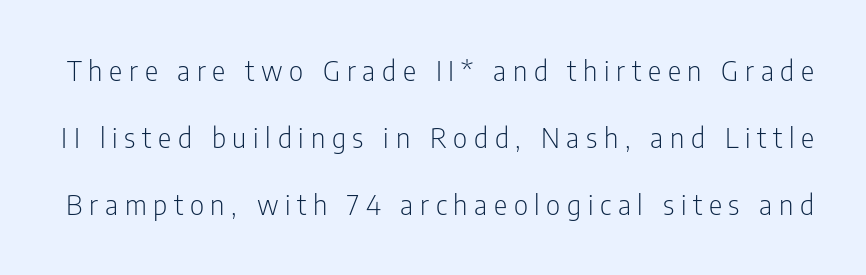
Q: Is the text bold? A: No.
Q: Is the text italic (slanted)? A: No, it is upright.
Q: Is the typeface a serif or a sans-serif typeface? A: Sans-serif.
Q: Is the text underlined? A: No.
Q: Is the spacing between letters normal or unusually wide? A: Unusually wide.
Q: Is the spacing between lines tight, normal or loose? A: Loose.
Q: Width (condensed, normal, or wide)? A: Condensed.
Q: Stroke contrast? A: Low.
Q: x-height? A: Medium.
Q: Monospaced? A: No.
